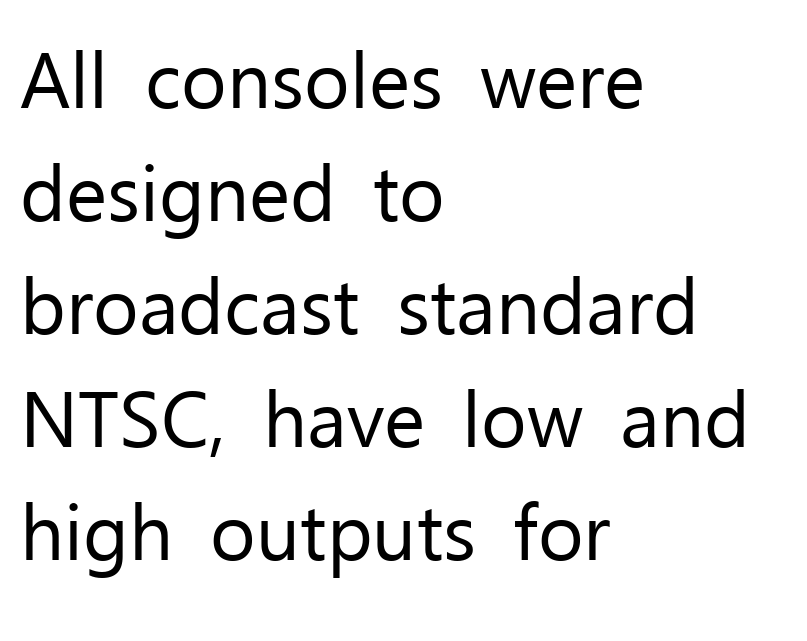
{"serif": "no", "italic": "no", "bold": "no", "weight": "regular", "width": "normal", "stroke_contrast": "low", "x_height": "medium", "monospaced": "no", "underline": "no", "align": "left", "line_spacing": "normal", "line_spacing_ratio": 1.45, "letter_spacing": "normal", "letter_spacing_em": 0.0, "glyph_px": 78}
